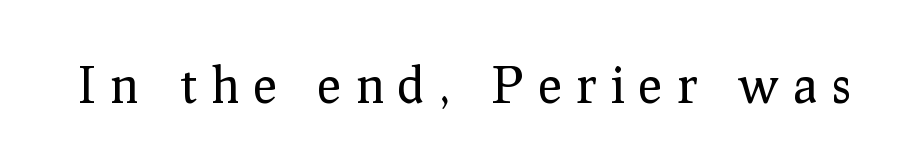
{"serif": "yes", "italic": "no", "bold": "no", "weight": "regular", "width": "normal", "stroke_contrast": "low", "x_height": "medium", "monospaced": "no", "underline": "no", "letter_spacing": "wide", "letter_spacing_em": 0.29, "glyph_px": 50}
